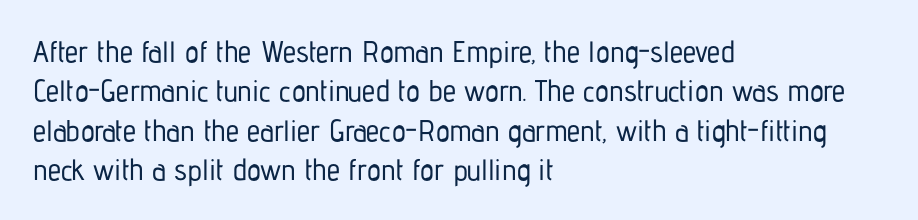
The image shows 30 px condensed sans-serif type, upright; set left-aligned, normal line spacing (1.31x), normal letter spacing, not underlined; low stroke contrast and a medium x-height.
